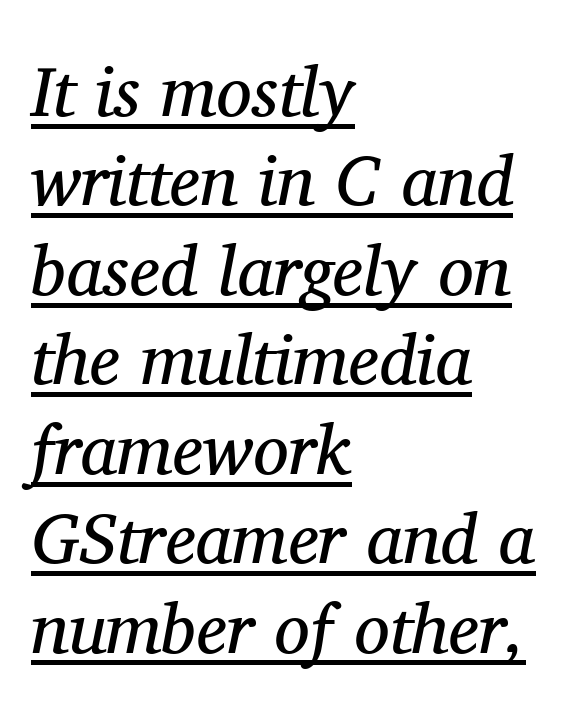
The setting favours the left margin, as ordinary paragraphs usually do. Note the varied advance widths — an 'i' is clearly narrower than an 'm'. Is this a sans? No — the strokes have serifs. This block has exactly the height ordinary leading produces.
